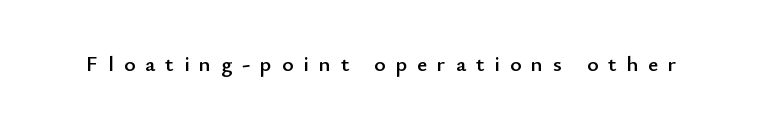
Q: Is the text italic (slanted)? A: No, it is upright.
Q: Is the text underlined? A: No.
Q: Is the spacing between letters normal or unusually wide? A: Unusually wide.
